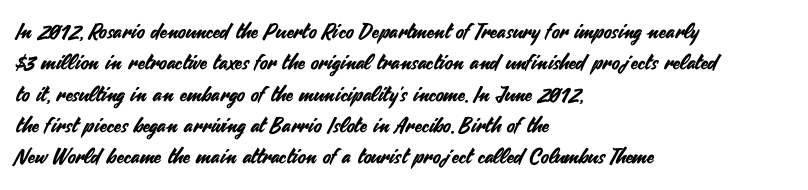
Q: Is the text italic (slanted)? A: Yes.
Q: Is the text underlined? A: No.
Q: How is the paragraph aligned? A: Left-aligned.
Q: Is the spacing between letters normal or unusually wide? A: Normal.
Q: Is the spacing between lines tight, normal or loose? A: Normal.
